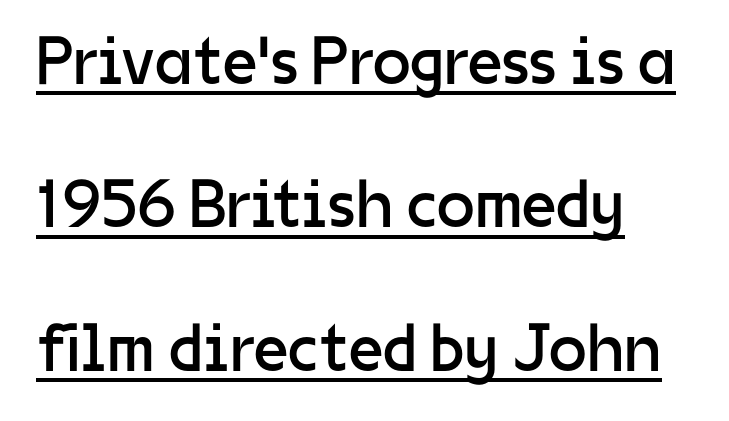
The image shows 68 px regular-weight sans-serif type, upright; set left-aligned, loose line spacing (2.11x), normal letter spacing, underlined; low stroke contrast and a medium x-height.
